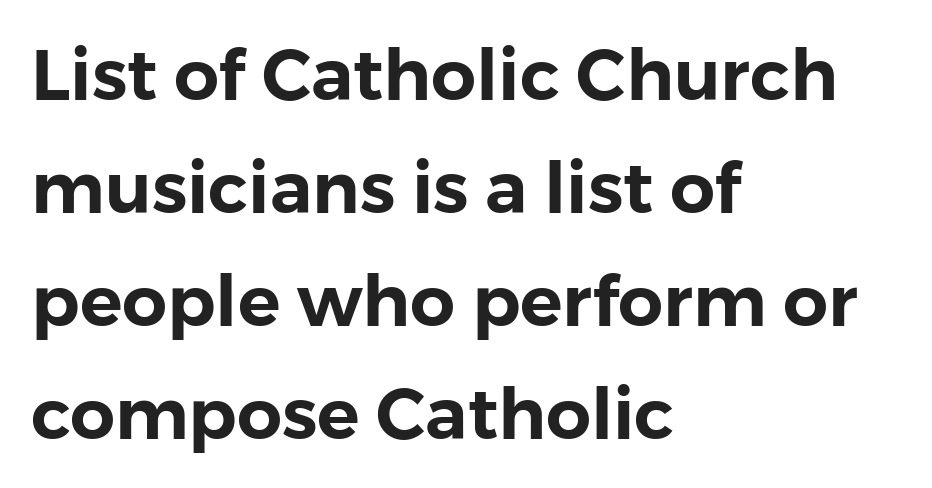
The image shows 71 px sans-serif type, upright; set left-aligned, normal line spacing (1.59x), normal letter spacing, not underlined; a medium x-height.
